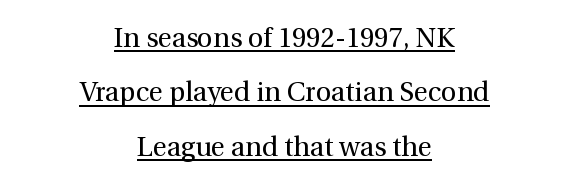
Is this a heavy cut? Hardly; it is regular or lighter. The passage shown has conventional tracking throughout. Notice how a bar underscores the lettering throughout. Style check: upright. A student would call this center alignment; a typographer would say set centered. You could fit nearly another row in the gap between these rows.
